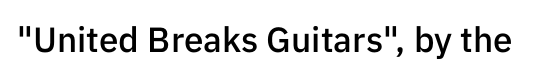
The image shows 35 px semibold sans-serif type, upright; set normal letter spacing, not underlined; low stroke contrast and a medium x-height.
